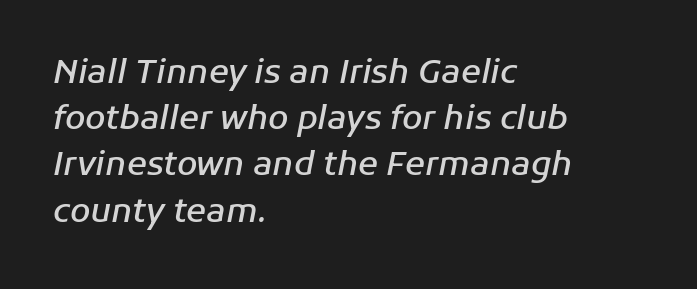
Tracking value appears to be zero — textbook default spacing. Notice how descenders clear the ascenders below comfortably — that's standard leading. Would a proofreader flag this as italicized? Yes. The area under the type is left untouched. The font is running at a semibold setting, under full bold.
